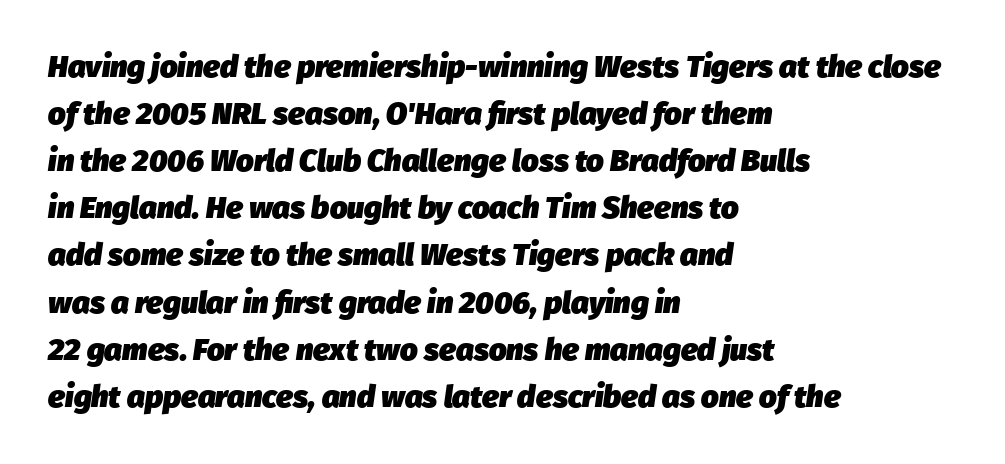
{"italic": "yes", "lean": "right", "slant_degrees": 8, "bold": "yes", "weight": "heavy", "width": "normal", "stroke_contrast": "low", "x_height": "medium", "monospaced": "no", "underline": "no", "align": "left", "line_spacing": "normal", "line_spacing_ratio": 1.52, "letter_spacing": "normal", "letter_spacing_em": 0.0, "glyph_px": 31}
